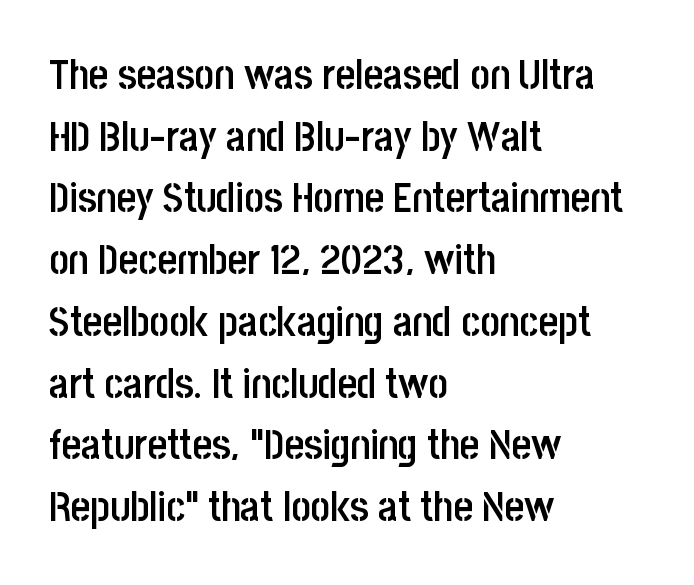
Q: Is the text bold? A: Semi-bold.
Q: Is the text italic (slanted)? A: No, it is upright.
Q: Is the typeface a serif or a sans-serif typeface? A: Sans-serif.
Q: Is the text underlined? A: No.
Q: How is the paragraph aligned? A: Left-aligned.
Q: Is the spacing between letters normal or unusually wide? A: Normal.
Q: Is the spacing between lines tight, normal or loose? A: Normal.
Q: Width (condensed, normal, or wide)? A: Condensed.
Q: Stroke contrast? A: Low.
Q: x-height? A: Large.
Q: Monospaced? A: No.
